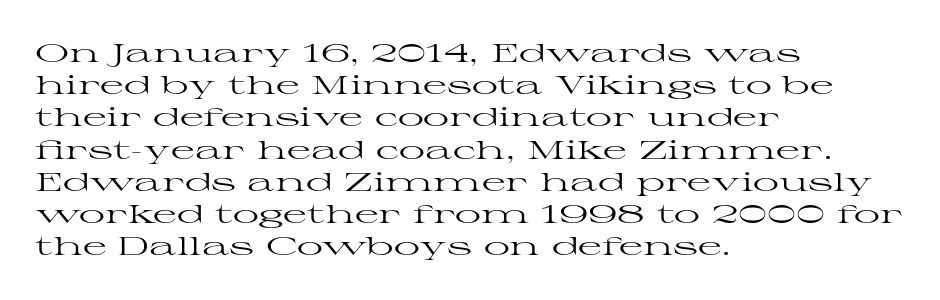
Q: Is the text bold? A: No.
Q: Is the text italic (slanted)? A: No, it is upright.
Q: Is the text underlined? A: No.
Q: How is the paragraph aligned? A: Left-aligned.
Q: Is the spacing between letters normal or unusually wide? A: Normal.
